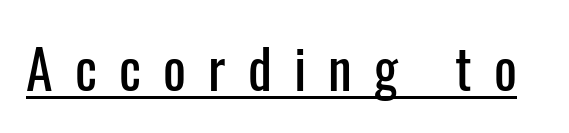
{"serif": "no", "italic": "no", "width": "condensed", "stroke_contrast": "low", "x_height": "medium", "monospaced": "no", "underline": "yes", "letter_spacing": "wide", "letter_spacing_em": 0.41, "glyph_px": 54}
